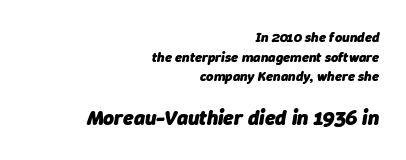
{"italic": "yes", "lean": "right", "slant_degrees": 9, "bold": "yes", "underline": "no", "align": "right", "line_spacing": "normal", "line_spacing_ratio": 1.41, "letter_spacing": "normal", "letter_spacing_em": 0.0, "larger_block": "second", "size_ratio": 1.5, "glyph_px": 21}
